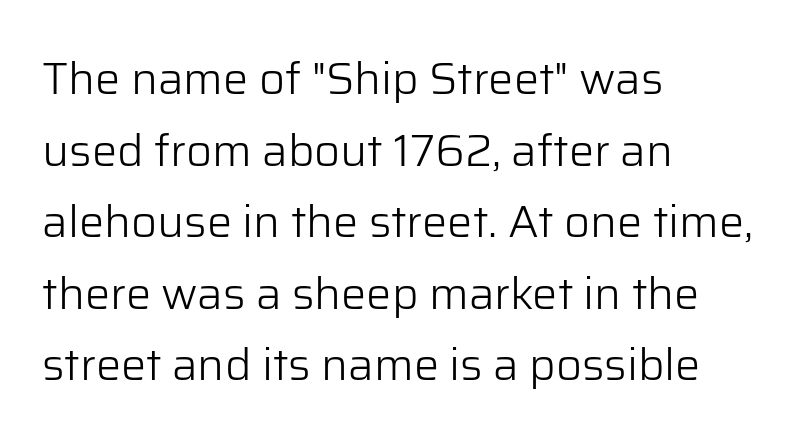
The image shows 45 px light sans-serif type, upright; set left-aligned, normal line spacing (1.59x), normal letter spacing, not underlined; low stroke contrast and a medium x-height.
